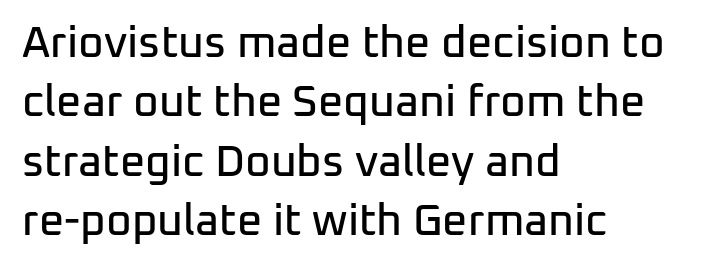
Default kerning and tracking; the words read as compact shapes. The characters display no serif detailing; their extremities are plain. Letters rest on an invisible, unmarked baseline. Line spacing here is normal.
